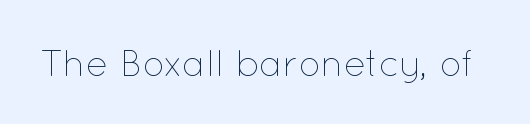
{"italic": "no", "bold": "no", "weight": "thin", "width": "normal", "stroke_contrast": "low", "x_height": "medium", "monospaced": "no", "underline": "no", "letter_spacing": "normal", "letter_spacing_em": 0.0, "glyph_px": 37}
